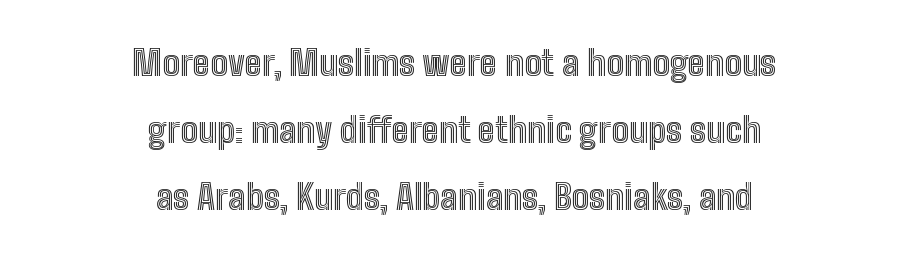
The image shows 35 px condensed type, upright; set centered, loose line spacing (1.91x), normal letter spacing, not underlined; a medium x-height.
